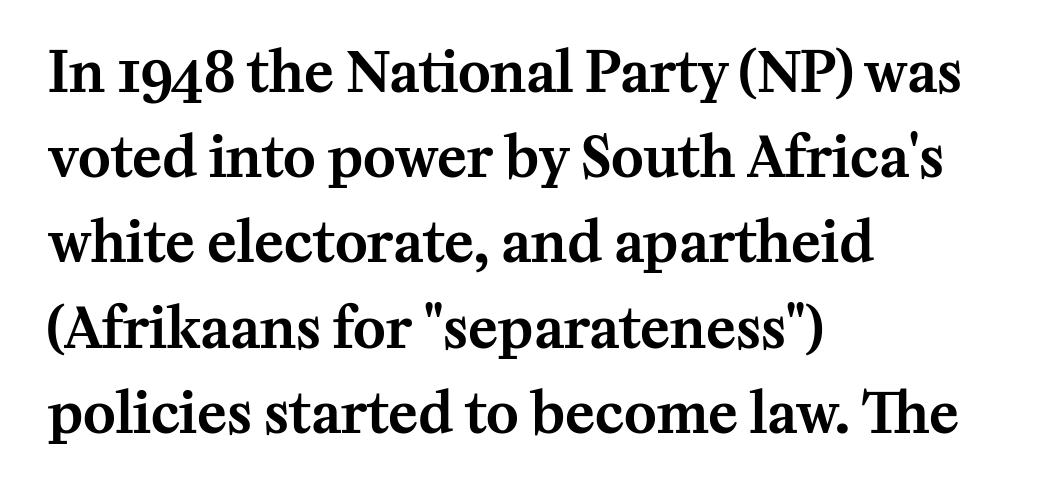
The image shows 55 px serif type, upright; set left-aligned, normal line spacing (1.55x), normal letter spacing, not underlined; medium stroke contrast and a medium x-height.
